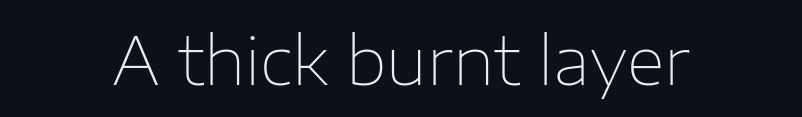
Q: Is the text bold? A: No.
Q: Is the text italic (slanted)? A: No, it is upright.
Q: Is the typeface a serif or a sans-serif typeface? A: Sans-serif.
Q: Is the text underlined? A: No.
Q: Is the spacing between letters normal or unusually wide? A: Normal.
Q: Width (condensed, normal, or wide)? A: Normal.
Q: Stroke contrast? A: Low.
Q: x-height? A: Medium.
Q: Monospaced? A: No.
